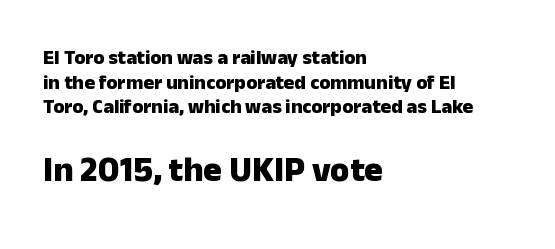
Q: Is the text bold? A: Yes.
Q: Is the text italic (slanted)? A: No, it is upright.
Q: Is the typeface a serif or a sans-serif typeface? A: Sans-serif.
Q: Is the text underlined? A: No.
Q: How is the paragraph aligned? A: Left-aligned.
Q: Is the spacing between letters normal or unusually wide? A: Normal.
Q: Which block of text is set in a larger size, the first (top) or the second (bottom)? A: The second (bottom) one.
Q: Width (condensed, normal, or wide)? A: Normal.
Q: Stroke contrast? A: Low.
Q: x-height? A: Medium.
Q: Monospaced? A: No.
